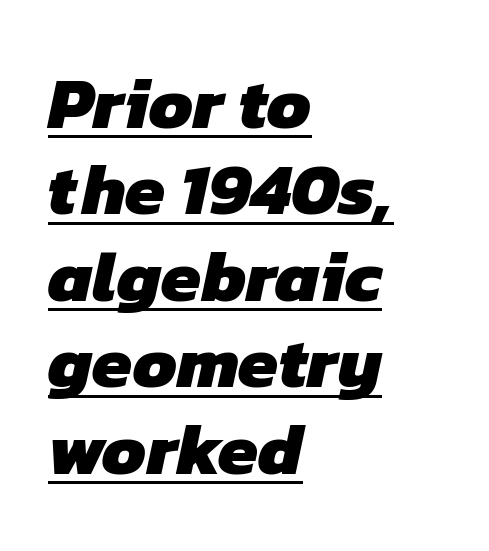
The image shows 72 px heavy sans-serif type; set left-aligned, line spacing 1.2x, normal letter spacing, underlined; low stroke contrast and a medium x-height.
